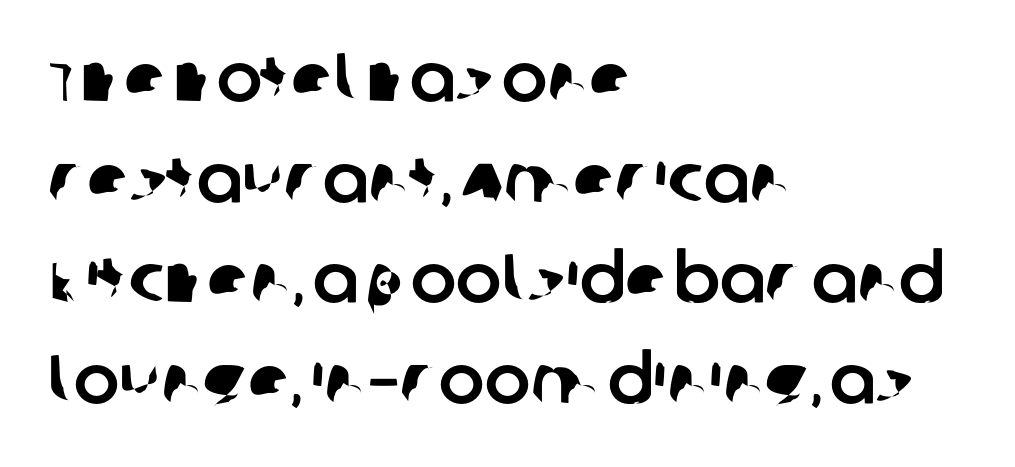
The image shows 68 px sans-serif type; set left-aligned, normal line spacing (1.48x), normal letter spacing, not underlined; low stroke contrast and a large x-height.
